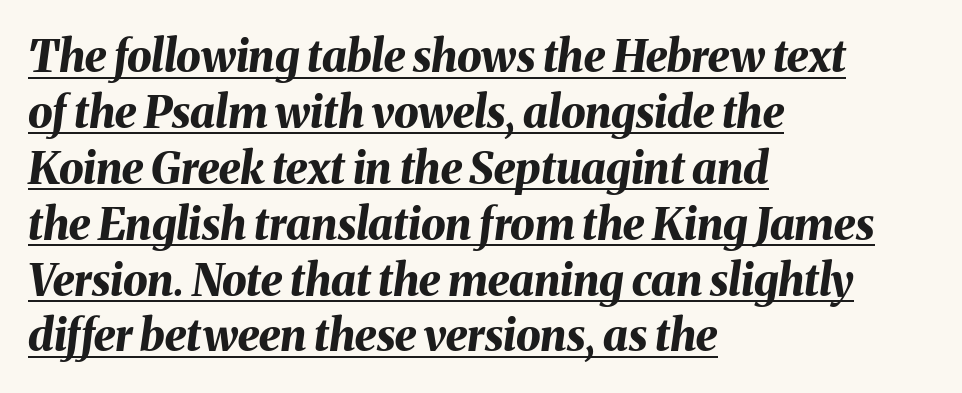
{"italic": "yes", "lean": "right", "slant_degrees": 8, "bold": "yes", "weight": "bold", "width": "normal", "stroke_contrast": "medium", "x_height": "medium", "monospaced": "no", "underline": "yes", "align": "left", "line_spacing": "normal", "line_spacing_ratio": 1.27, "letter_spacing": "normal", "letter_spacing_em": 0.0, "glyph_px": 44}
